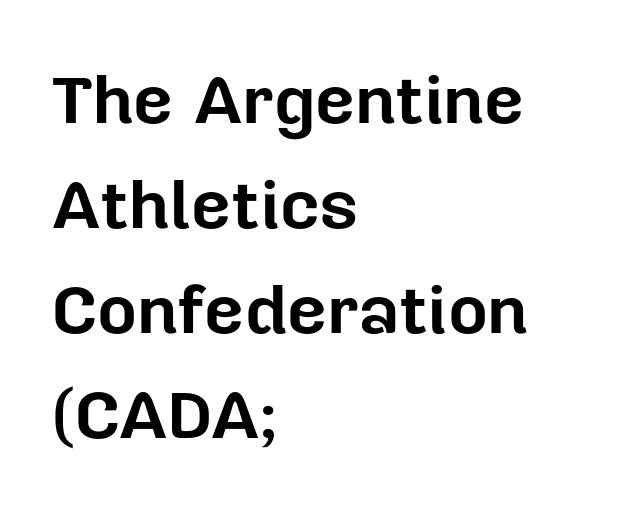
The image shows 69 px bold sans-serif type, upright; set left-aligned, normal line spacing (1.52x), normal letter spacing, not underlined; low stroke contrast and a medium x-height.
